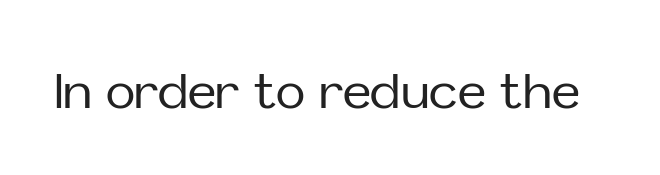
The image shows 49 px sans-serif type, upright; set normal letter spacing, not underlined; low stroke contrast and a medium x-height.
